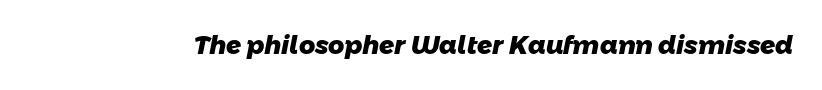
The baseline area is clear. The face used here is rendered with its standard letterfit. The face used here has the dense, thick strokes of a bold.
